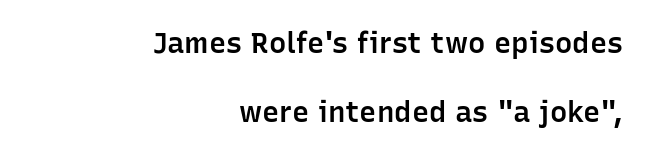
Q: Is the text bold? A: Semi-bold.
Q: Is the text italic (slanted)? A: No, it is upright.
Q: Is the typeface a serif or a sans-serif typeface? A: Sans-serif.
Q: Is the text underlined? A: No.
Q: How is the paragraph aligned? A: Right-aligned.
Q: Is the spacing between letters normal or unusually wide? A: Normal.
Q: Is the spacing between lines tight, normal or loose? A: Loose.
Q: Width (condensed, normal, or wide)? A: Normal.
Q: Stroke contrast? A: Low.
Q: x-height? A: Medium.
Q: Monospaced? A: No.
